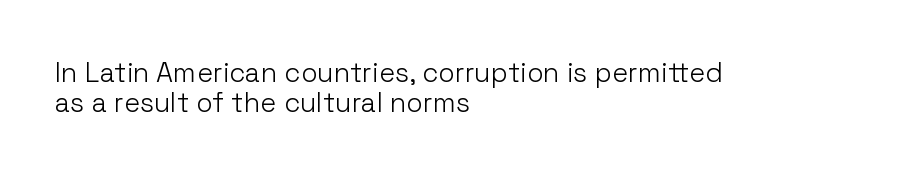
The image shows 27 px text type, upright; set left-aligned, tight line spacing (1.12x), normal letter spacing, not underlined.
